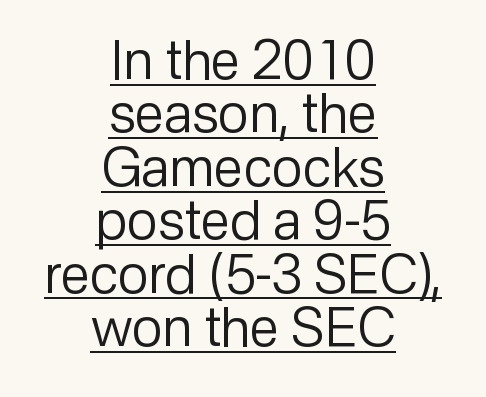
The letters look calm and open, with moderate or lighter stems. Unlike a traditional serif, this face leaves its strokes unadorned. Character widths vary here, with narrow letters taking less room than wide ones. Observe the ordinary spacing: letters are neighbours, not strangers. The lines in this sample share a center point and differ in where they start and stop. Whoever set this chose condensed vertical rhythm over breathing room.
